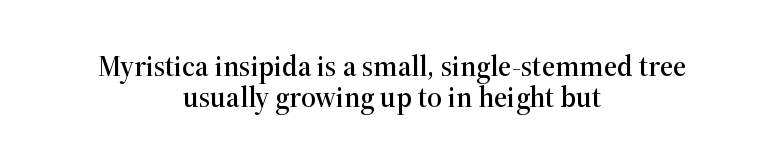
Q: Is the text italic (slanted)? A: No, it is upright.
Q: Is the typeface a serif or a sans-serif typeface? A: Serif.
Q: Is the text underlined? A: No.
Q: How is the paragraph aligned? A: Centered.
Q: Is the spacing between letters normal or unusually wide? A: Normal.
Q: Is the spacing between lines tight, normal or loose? A: Tight.
Q: Width (condensed, normal, or wide)? A: Normal.
Q: Stroke contrast? A: High.
Q: x-height? A: Medium.
Q: Monospaced? A: No.
